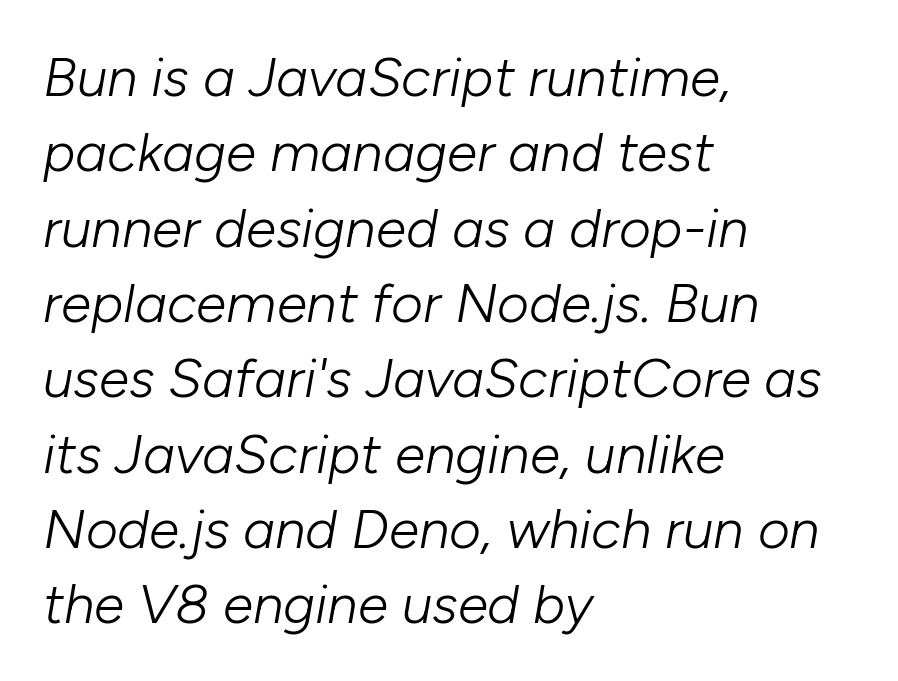
The image shows 55 px light type, italic (leaning right); set left-aligned, normal line spacing (1.37x), normal letter spacing, not underlined; low stroke contrast and a medium x-height.
